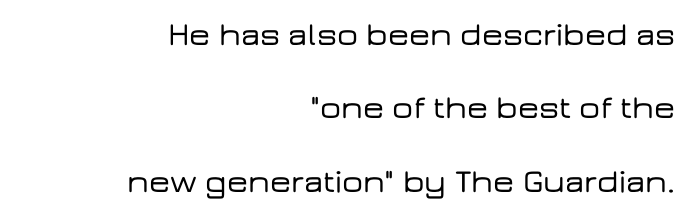
The image shows 33 px wide sans-serif type, upright; set right-aligned, loose line spacing (2.22x), normal letter spacing, not underlined; low stroke contrast and a medium x-height.
